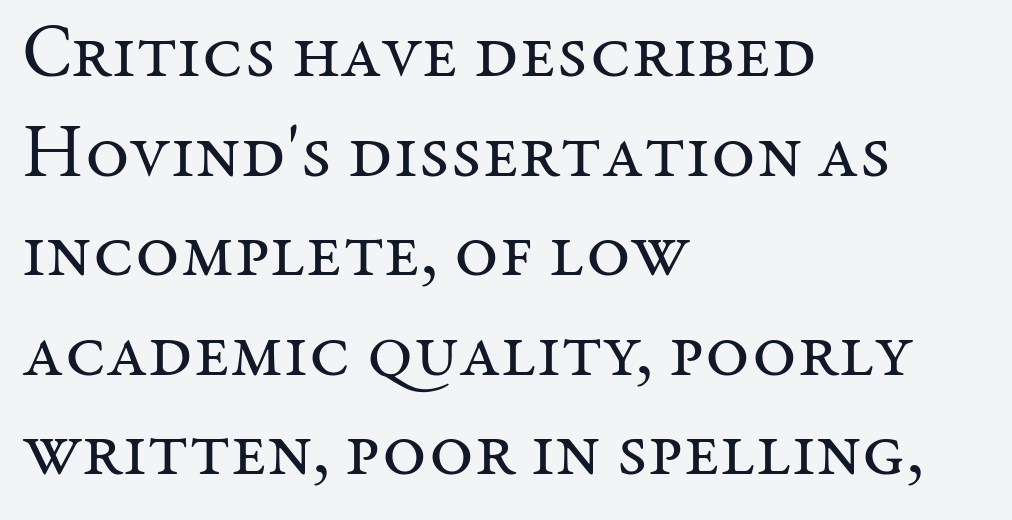
{"serif": "yes", "italic": "no", "bold": "no", "weight": "regular", "width": "normal", "stroke_contrast": "medium", "x_height": "medium", "monospaced": "no", "underline": "no", "align": "left", "line_spacing": "normal", "line_spacing_ratio": 1.31, "letter_spacing": "normal", "letter_spacing_em": 0.0, "glyph_px": 76}
